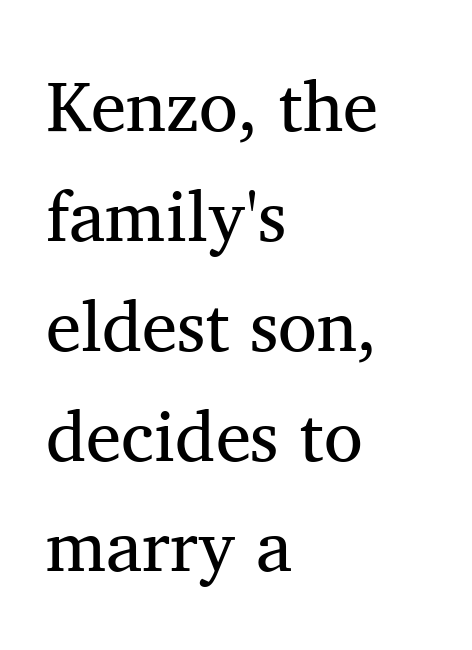
The paragraph shown leans on its left margin. Normally led — the rows are evenly, conventionally spaced. What stands out about the letter spacing? Nothing — it is the standard amount. The string is rendered with underlining switched off.
